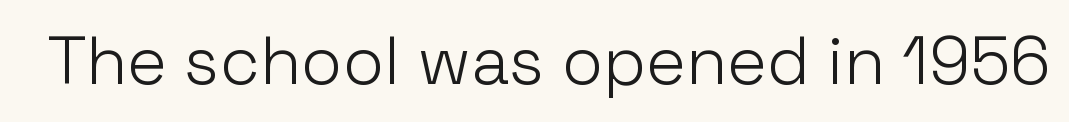
The image shows 67 px light sans-serif type, upright; set normal letter spacing, not underlined; low stroke contrast and a medium x-height.
